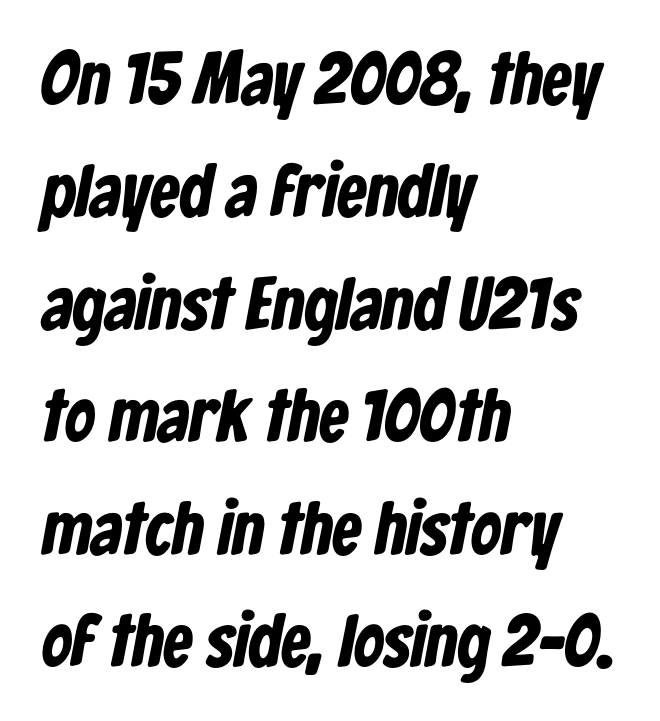
{"serif": "no", "bold": "yes", "weight": "bold", "width": "condensed", "stroke_contrast": "low", "x_height": "medium", "monospaced": "no", "underline": "no", "align": "left", "line_spacing": "normal", "line_spacing_ratio": 1.52, "letter_spacing": "normal", "letter_spacing_em": 0.0, "glyph_px": 74}
